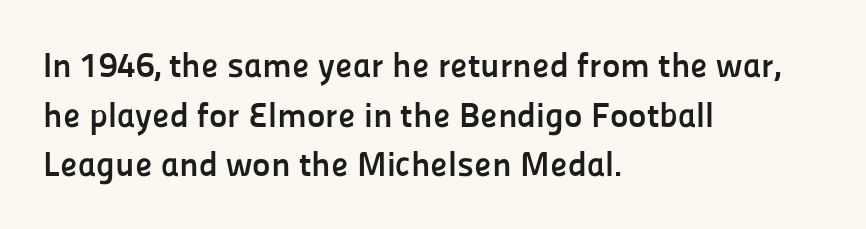
{"serif": "no", "italic": "no", "bold": "yes", "weight": "semibold", "width": "normal", "stroke_contrast": "low", "x_height": "medium", "monospaced": "no", "underline": "no", "align": "left", "line_spacing": "normal", "line_spacing_ratio": 1.42, "letter_spacing": "normal", "letter_spacing_em": 0.0, "glyph_px": 35}
